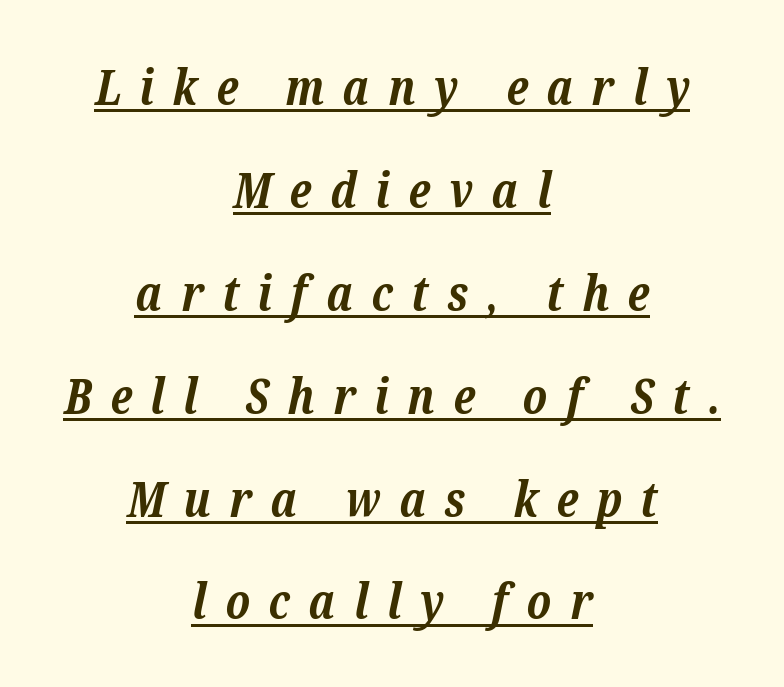
The image shows 49 px bold serif type, italic (leaning right); set centered, loose line spacing (2.1x), unusually wide letter spacing (+0.38 em), underlined; low stroke contrast and a medium x-height.
